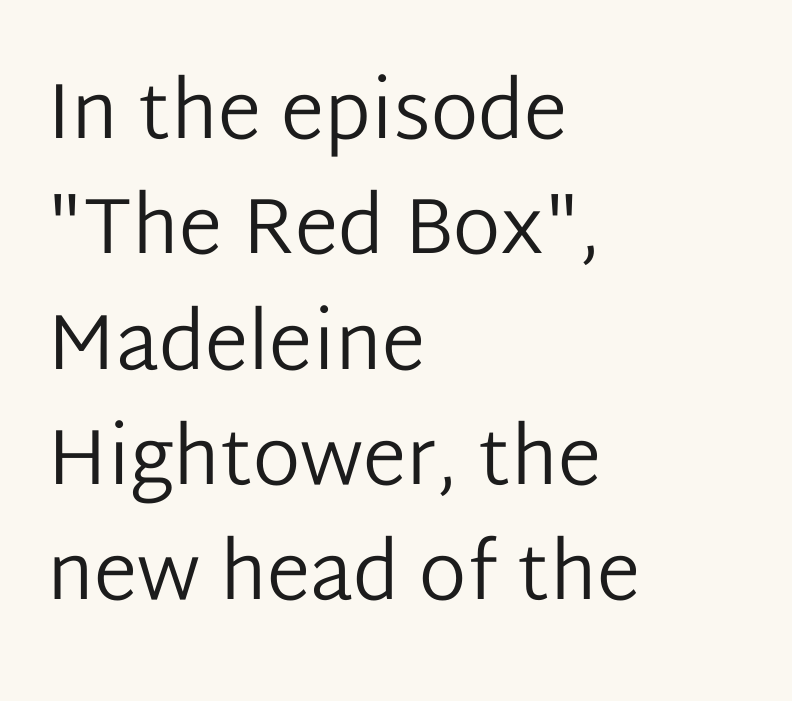
Notice how descenders clear the ascenders below comfortably — that's standard leading. Look at the tracking — it's just the regular setting, nothing added. A typesetter would call this proportional, since set widths differ per character. Stroke thickness stays within the range of a standard reading face or lighter. The compositor pushed each line to the left boundary.
